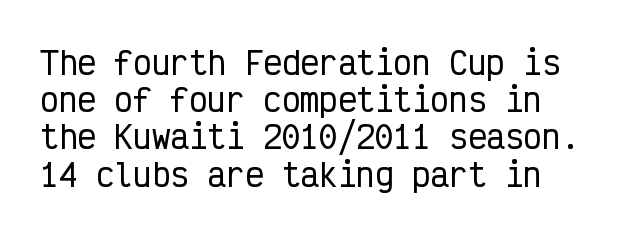
Q: Is the text italic (slanted)? A: No, it is upright.
Q: Is the typeface a serif or a sans-serif typeface? A: Sans-serif.
Q: Is the text underlined? A: No.
Q: Is the spacing between letters normal or unusually wide? A: Normal.
Q: Width (condensed, normal, or wide)? A: Condensed.
Q: Stroke contrast? A: Low.
Q: x-height? A: Medium.
Q: Monospaced? A: Yes.
